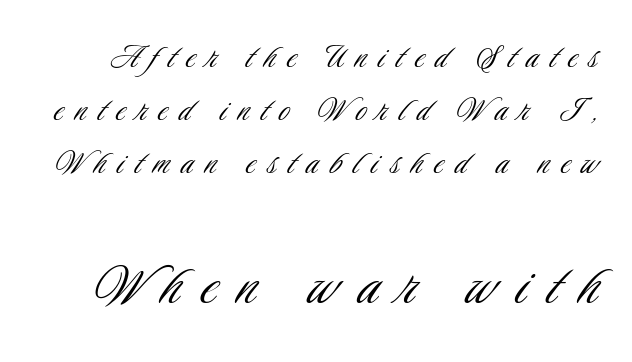
The image shows 66 px light, condensed sans-serif type; set normal line spacing (1.4x), unusually wide letter spacing (+0.31 em), not underlined; the second (bottom) block is 1.74x larger; low stroke contrast and a small x-height.
